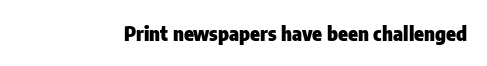
The rendering keeps characters at their native spacing. Underlining? Definitely not there. Nope, not italic — everything's standing straight. Set as a true bold cut, around the 700 mark.
